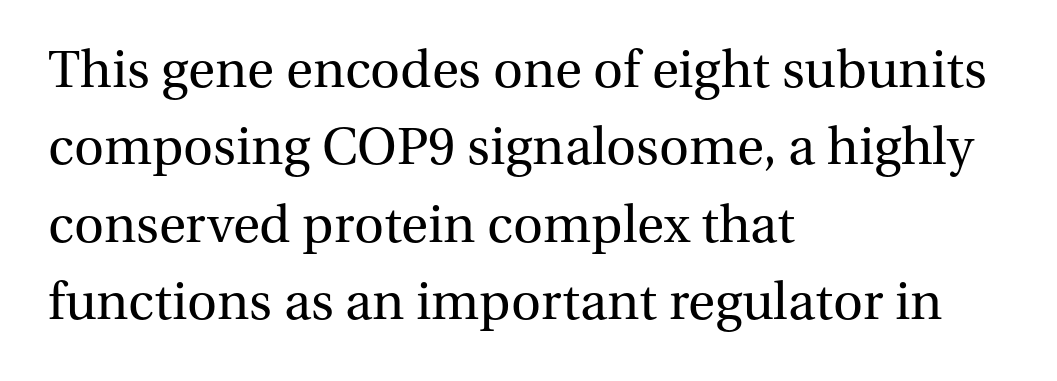
The passage shown is typed in a proportional face where columns would drift. The passage shown has conventional tracking throughout. Decoration check: the copy has no underline. Old-style or modern, the face here clearly has serifs.
